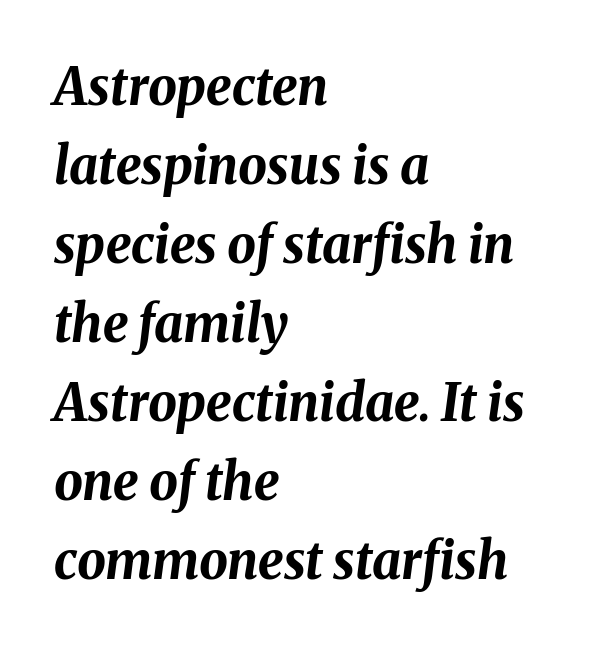
{"italic": "yes", "lean": "right", "slant_degrees": 8, "bold": "yes", "weight": "bold", "width": "normal", "stroke_contrast": "medium", "x_height": "medium", "monospaced": "no", "underline": "no", "align": "left", "line_spacing": "normal", "line_spacing_ratio": 1.55, "letter_spacing": "normal", "letter_spacing_em": 0.0, "glyph_px": 51}
